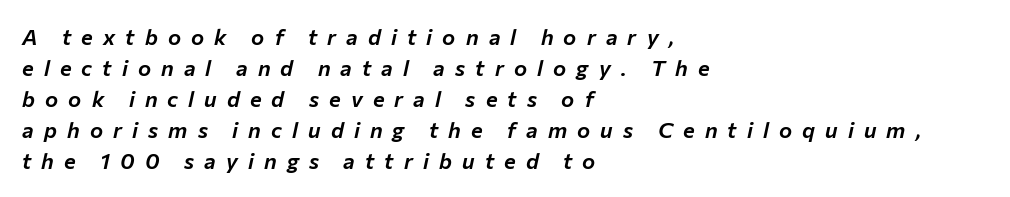
Q: Is the text italic (slanted)? A: Yes, it leans right by about 12 degrees.
Q: Is the text underlined? A: No.
Q: How is the paragraph aligned? A: Left-aligned.
Q: Is the spacing between letters normal or unusually wide? A: Unusually wide.
Q: Is the spacing between lines tight, normal or loose? A: Normal.
